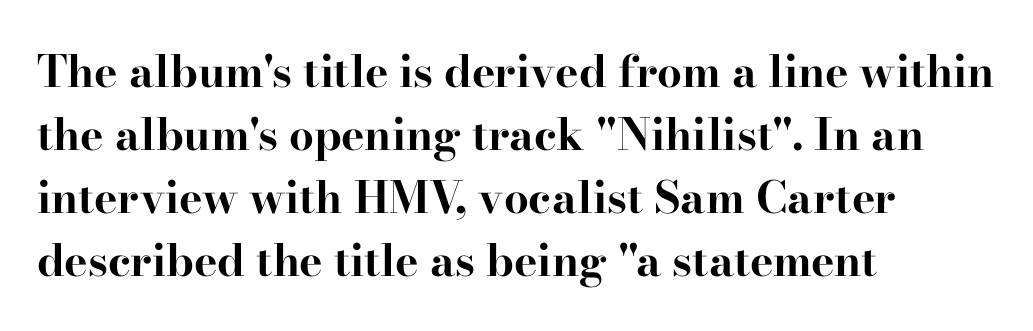
Q: Is the text bold? A: Yes.
Q: Is the text italic (slanted)? A: No, it is upright.
Q: Is the typeface a serif or a sans-serif typeface? A: Serif.
Q: Is the text underlined? A: No.
Q: How is the paragraph aligned? A: Left-aligned.
Q: Is the spacing between letters normal or unusually wide? A: Normal.
Q: Is the spacing between lines tight, normal or loose? A: Normal.
Q: Width (condensed, normal, or wide)? A: Wide.
Q: Stroke contrast? A: High.
Q: x-height? A: Small.
Q: Monospaced? A: No.
